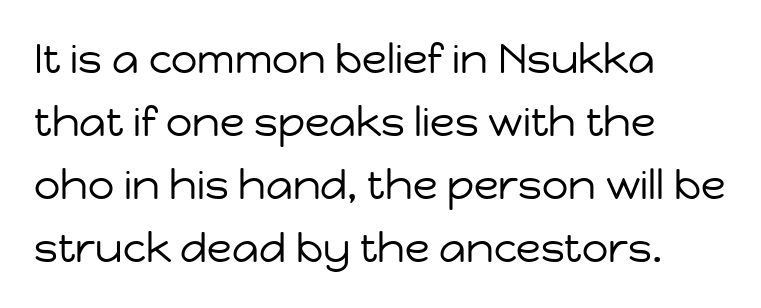
The line-height multiplier appears to be the usual default. Glance below the letters and you will spot only blank space. Alignment: flush left. No chunkiness to these letters — they're not bold. Nobody touched the tracking dial on this one. Serifs: no, the terminals of the letterforms are clean.
